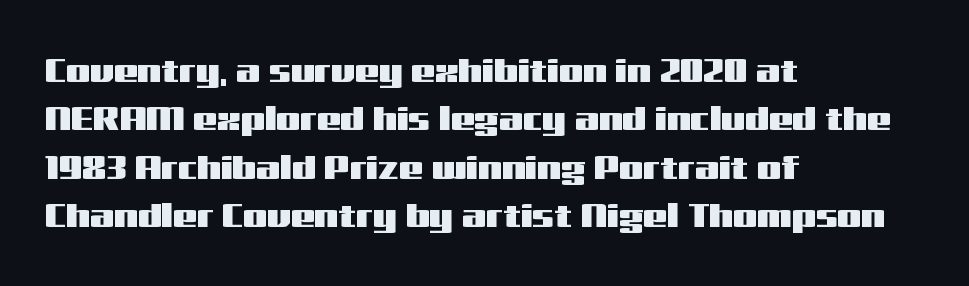
Q: Is the text italic (slanted)? A: No, it is upright.
Q: Is the typeface a serif or a sans-serif typeface? A: Sans-serif.
Q: Is the text underlined? A: No.
Q: How is the paragraph aligned? A: Left-aligned.
Q: Is the spacing between letters normal or unusually wide? A: Normal.
Q: Is the spacing between lines tight, normal or loose? A: Normal.
Q: Width (condensed, normal, or wide)? A: Wide.
Q: Stroke contrast? A: Medium.
Q: x-height? A: Medium.
Q: Monospaced? A: No.
